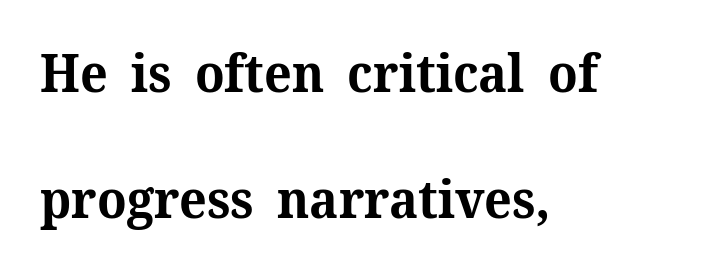
The image shows 52 px bold serif type, upright; set left-aligned, loose line spacing (2.42x), normal letter spacing, not underlined; medium stroke contrast and a medium x-height.
